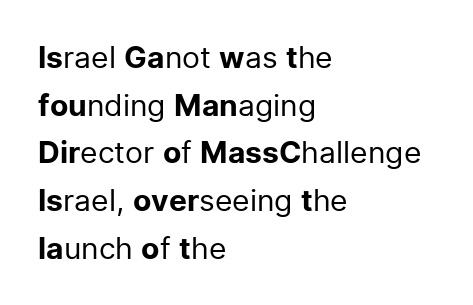
Q: Is the text bold? A: No.
Q: Is the text italic (slanted)? A: No, it is upright.
Q: Is the typeface a serif or a sans-serif typeface? A: Sans-serif.
Q: Is the text underlined? A: No.
Q: How is the paragraph aligned? A: Left-aligned.
Q: Is the spacing between letters normal or unusually wide? A: Normal.
Q: Is the spacing between lines tight, normal or loose? A: Normal.
Q: Width (condensed, normal, or wide)? A: Normal.
Q: Stroke contrast? A: Low.
Q: x-height? A: Medium.
Q: Monospaced? A: No.
